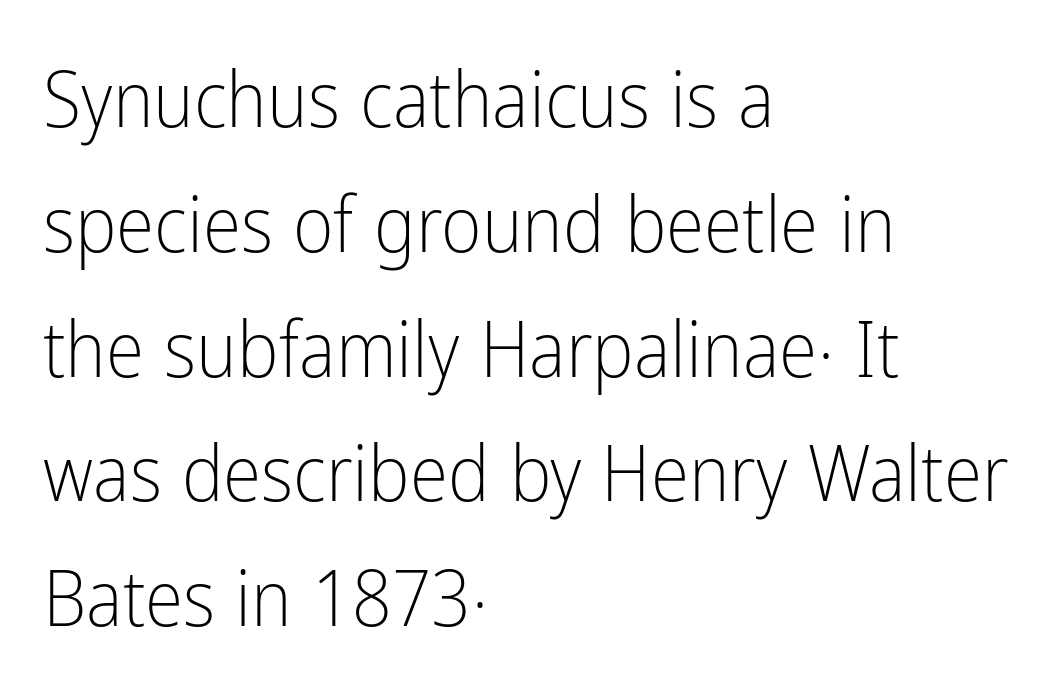
{"serif": "no", "italic": "no", "bold": "no", "weight": "light", "width": "condensed", "stroke_contrast": "low", "x_height": "medium", "monospaced": "no", "underline": "no", "align": "left", "line_spacing": "normal", "line_spacing_ratio": 1.6, "letter_spacing": "normal", "letter_spacing_em": 0.0, "glyph_px": 78}
